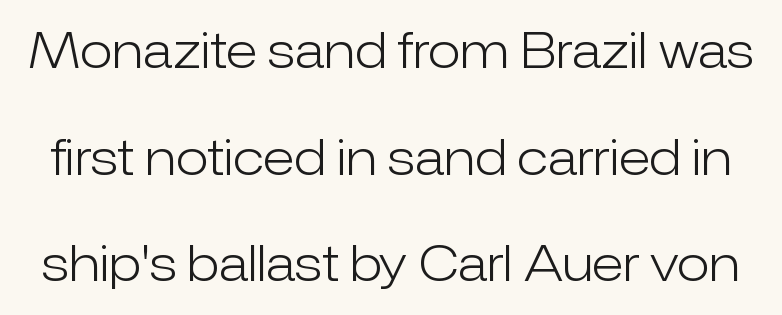
{"serif": "no", "italic": "no", "bold": "no", "weight": "light", "width": "normal", "stroke_contrast": "low", "x_height": "medium", "monospaced": "no", "underline": "no", "line_spacing": "loose", "line_spacing_ratio": 2.22, "letter_spacing": "normal", "letter_spacing_em": 0.0, "glyph_px": 48}
